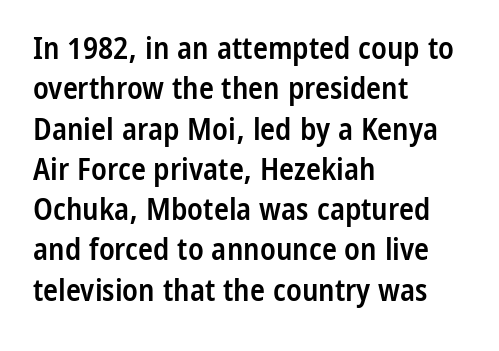
Q: Is the text bold? A: Semi-bold.
Q: Is the text italic (slanted)? A: No, it is upright.
Q: Is the typeface a serif or a sans-serif typeface? A: Sans-serif.
Q: Is the text underlined? A: No.
Q: How is the paragraph aligned? A: Left-aligned.
Q: Is the spacing between letters normal or unusually wide? A: Normal.
Q: Is the spacing between lines tight, normal or loose? A: Normal.
Q: Width (condensed, normal, or wide)? A: Condensed.
Q: Stroke contrast? A: Low.
Q: x-height? A: Medium.
Q: Monospaced? A: No.
